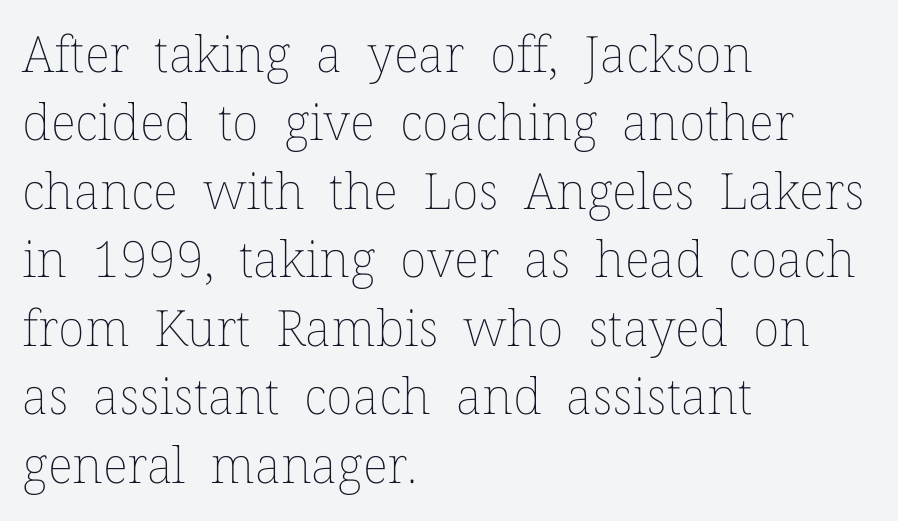
Q: Is the text bold? A: No.
Q: Is the text italic (slanted)? A: No, it is upright.
Q: Is the text underlined? A: No.
Q: How is the paragraph aligned? A: Left-aligned.
Q: Is the spacing between letters normal or unusually wide? A: Normal.
Q: Is the spacing between lines tight, normal or loose? A: Normal.
Q: Width (condensed, normal, or wide)? A: Normal.
Q: Stroke contrast? A: Low.
Q: x-height? A: Medium.
Q: Monospaced? A: No.
